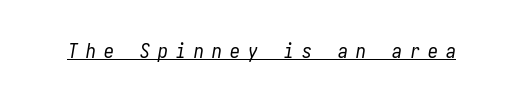
{"italic": "yes", "lean": "right", "slant_degrees": 10, "bold": "no", "underline": "yes", "letter_spacing": "wide", "letter_spacing_em": 0.4, "glyph_px": 20}
